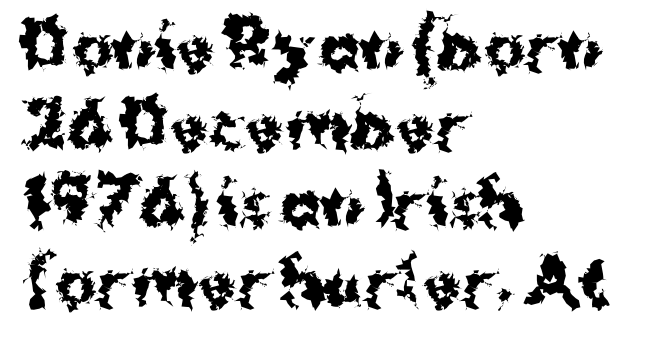
{"serif": "no", "italic": "no", "bold": "yes", "weight": "bold", "width": "normal", "stroke_contrast": "medium", "x_height": "medium", "monospaced": "no", "underline": "no", "align": "left", "line_spacing": "normal", "line_spacing_ratio": 1.27, "letter_spacing": "normal", "letter_spacing_em": 0.0, "glyph_px": 62}
